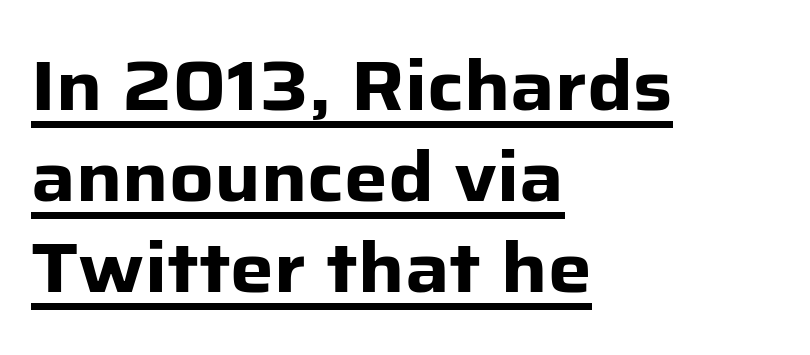
Do the characters align in a grid? No, the font is proportional. The passage shown is typeset with a sans-serif family. The ragged edge is on the right, which tells us the setting is flush left. The font's upright variant was chosen for this text. A dark, heavy texture on the line: the type is bold.
